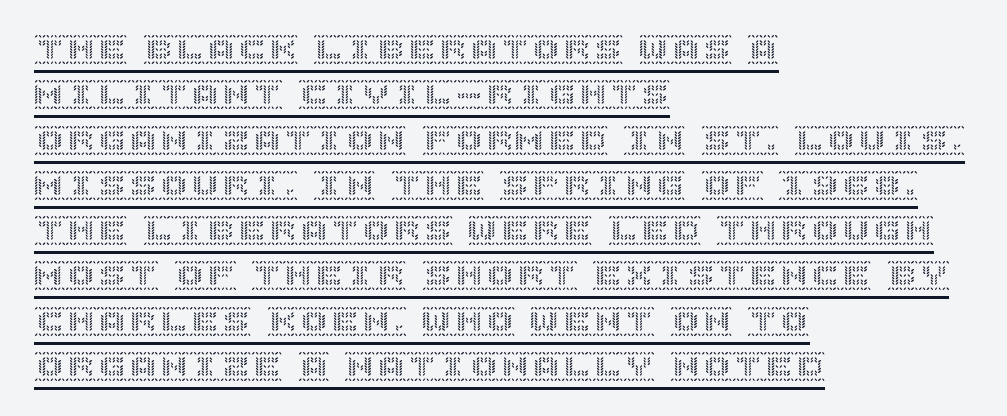
The block of text has a typical density, with ordinary space between rows. Is the letter spacing exaggerated? No — it looks like the ordinary default. Underlined type. A student would call this left alignment; a typographer would say flush left, rag right. Posture: straight, roman, zero tilt.
